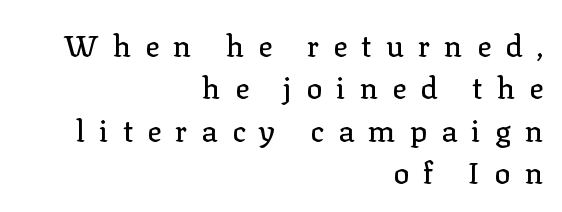
Descenders hang freely into open space. The setting favours the right margin, as signatures and pull-quotes sometimes do. Does the lettering tilt? It doesn't — this is upright. Leading: standard.
